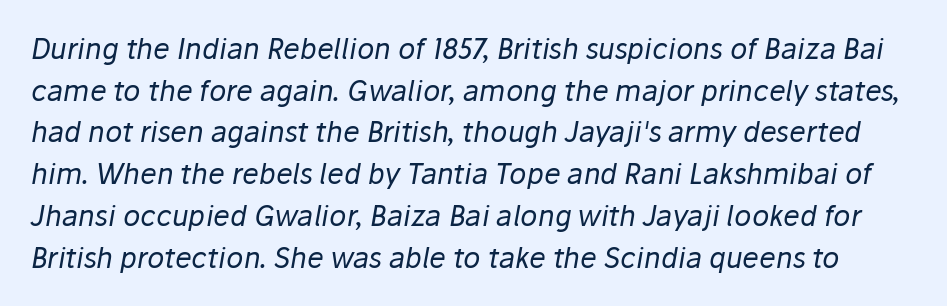
Q: Is the text bold? A: No.
Q: Is the text italic (slanted)? A: Yes, it leans right by about 10 degrees.
Q: Is the text underlined? A: No.
Q: Is the spacing between letters normal or unusually wide? A: Normal.
Q: Is the spacing between lines tight, normal or loose? A: Normal.
Q: Width (condensed, normal, or wide)? A: Normal.
Q: Stroke contrast? A: Low.
Q: x-height? A: Medium.
Q: Monospaced? A: No.
